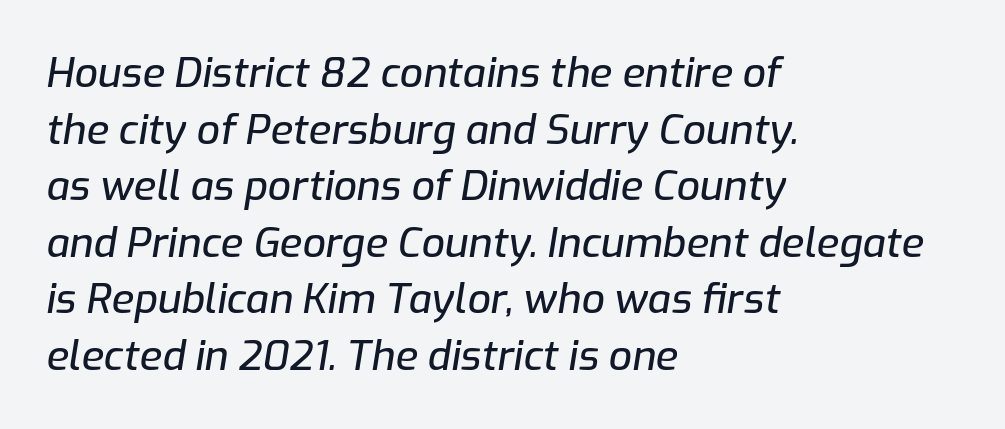
Q: Is the text italic (slanted)? A: Yes, it leans right by about 9 degrees.
Q: Is the text underlined? A: No.
Q: How is the paragraph aligned? A: Left-aligned.
Q: Is the spacing between letters normal or unusually wide? A: Normal.
Q: Is the spacing between lines tight, normal or loose? A: Normal.
Q: Width (condensed, normal, or wide)? A: Normal.
Q: Stroke contrast? A: Low.
Q: x-height? A: Medium.
Q: Monospaced? A: No.
